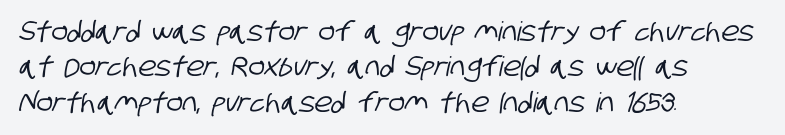
Q: Is the text underlined? A: No.
Q: How is the paragraph aligned? A: Left-aligned.
Q: Is the spacing between letters normal or unusually wide? A: Normal.
Q: Is the spacing between lines tight, normal or loose? A: Normal.
